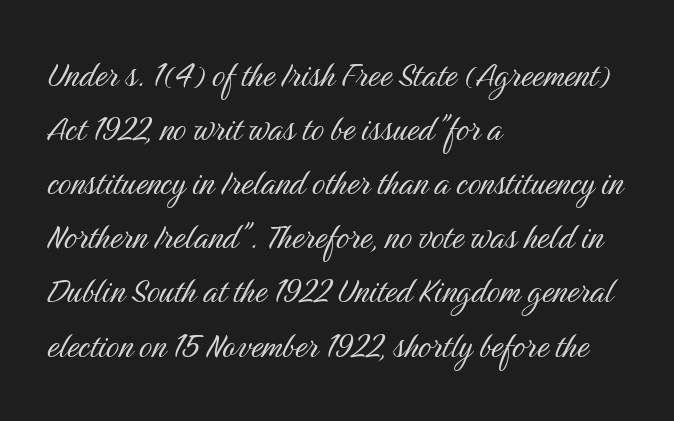
{"serif": "no", "bold": "no", "weight": "light", "width": "condensed", "stroke_contrast": "medium", "x_height": "medium", "monospaced": "no", "underline": "no", "align": "left", "line_spacing": "normal", "line_spacing_ratio": 1.32, "letter_spacing": "normal", "letter_spacing_em": 0.0, "glyph_px": 41}
